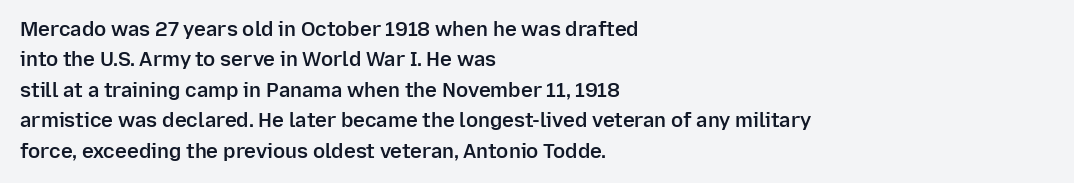
The image shows 20 px text type, upright; set left-aligned, normal line spacing (1.52x), normal letter spacing, not underlined.
